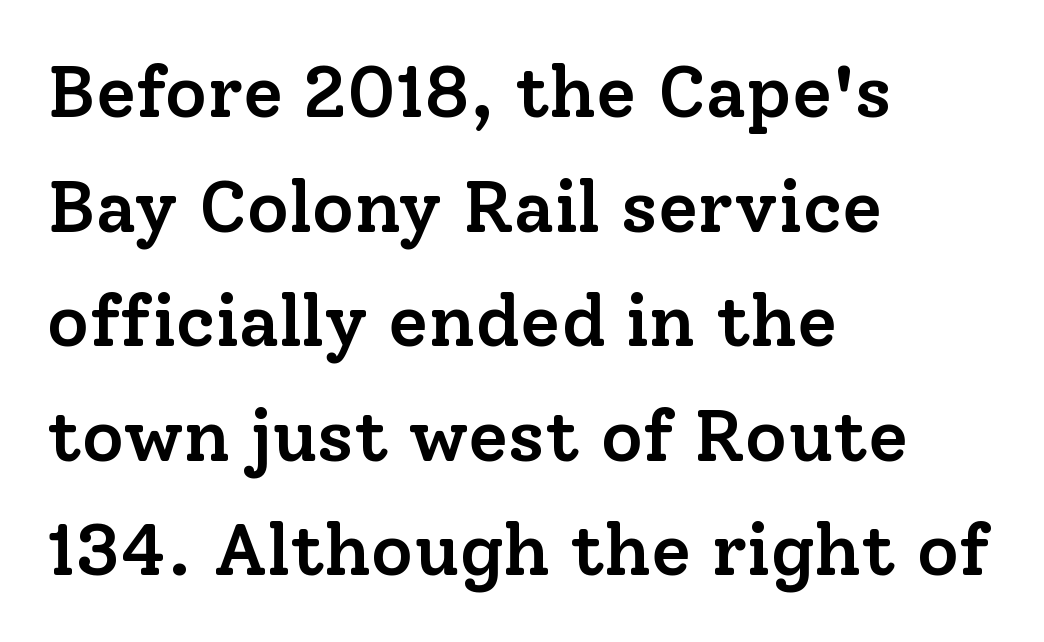
The image shows 73 px semibold serif type, upright; set left-aligned, normal line spacing (1.57x), normal letter spacing, not underlined; low stroke contrast and a medium x-height.
